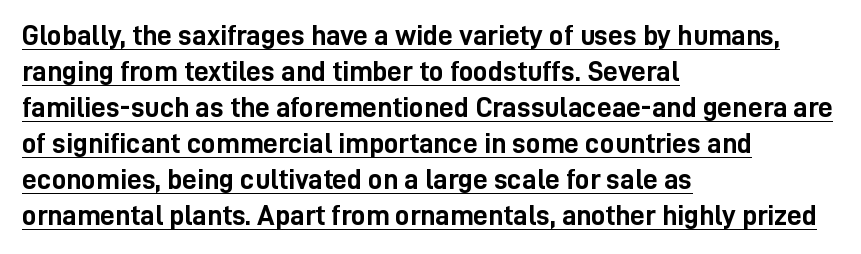
The image shows 29 px semibold, condensed sans-serif type, upright; set left-aligned, line spacing 1.24x, normal letter spacing, underlined; low stroke contrast and a medium x-height.
